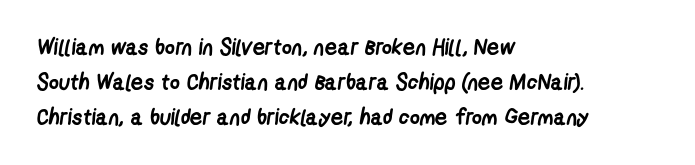
{"bold": "yes", "underline": "no", "align": "left", "line_spacing": "normal", "line_spacing_ratio": 1.59, "letter_spacing": "normal", "letter_spacing_em": 0.0, "glyph_px": 22}
